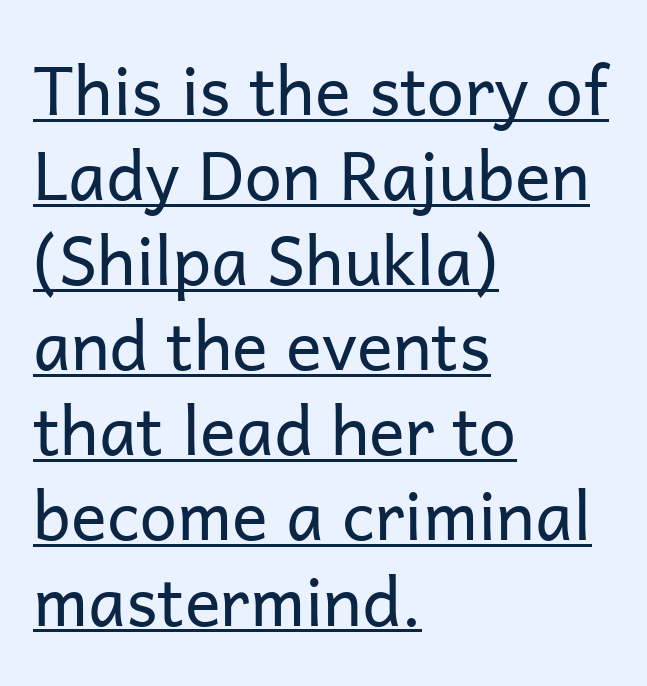
The image shows 67 px regular-weight sans-serif type, upright; set left-aligned, normal line spacing (1.27x), normal letter spacing, underlined; low stroke contrast and a medium x-height.
